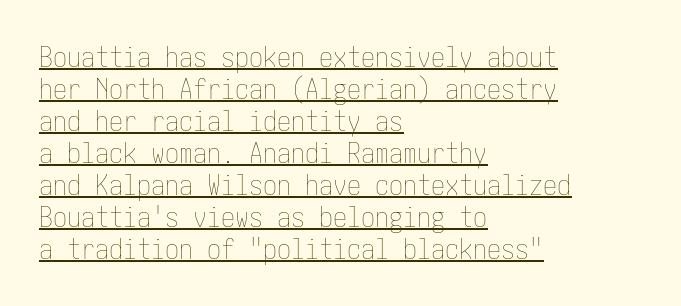
The image shows 28 px thin, condensed type, upright; set left-aligned, tight line spacing (1.14x), normal letter spacing, underlined; low stroke contrast and a medium x-height.
